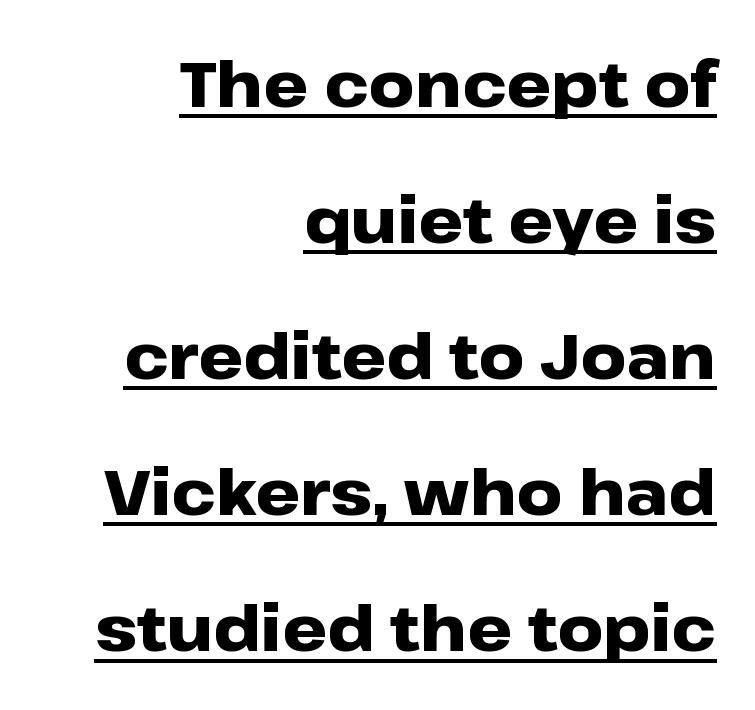
{"serif": "no", "italic": "no", "bold": "yes", "weight": "heavy", "width": "wide", "stroke_contrast": "low", "x_height": "medium", "monospaced": "no", "underline": "yes", "align": "right", "line_spacing": "loose", "line_spacing_ratio": 2.16, "letter_spacing": "normal", "letter_spacing_em": 0.0, "glyph_px": 63}
